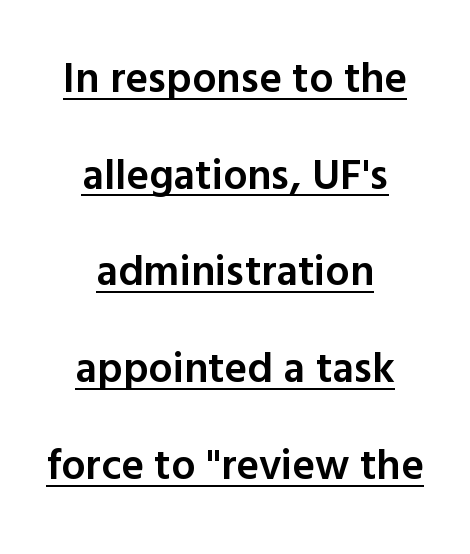
The image shows 43 px semibold sans-serif type, upright; set centered, loose line spacing (2.25x), normal letter spacing, underlined; a medium x-height.
